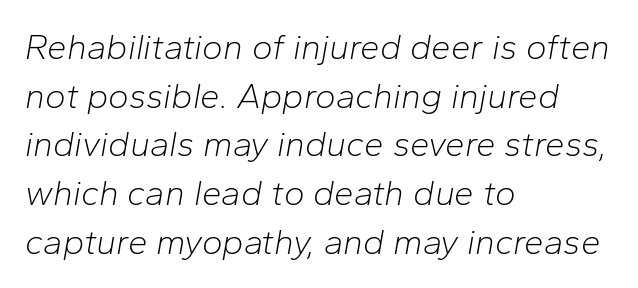
Q: Is the text bold? A: No.
Q: Is the text italic (slanted)? A: Yes, it leans right by about 10 degrees.
Q: Is the text underlined? A: No.
Q: How is the paragraph aligned? A: Left-aligned.
Q: Is the spacing between letters normal or unusually wide? A: Normal.
Q: Is the spacing between lines tight, normal or loose? A: Normal.
Q: Width (condensed, normal, or wide)? A: Normal.
Q: Stroke contrast? A: Low.
Q: x-height? A: Medium.
Q: Monospaced? A: No.
